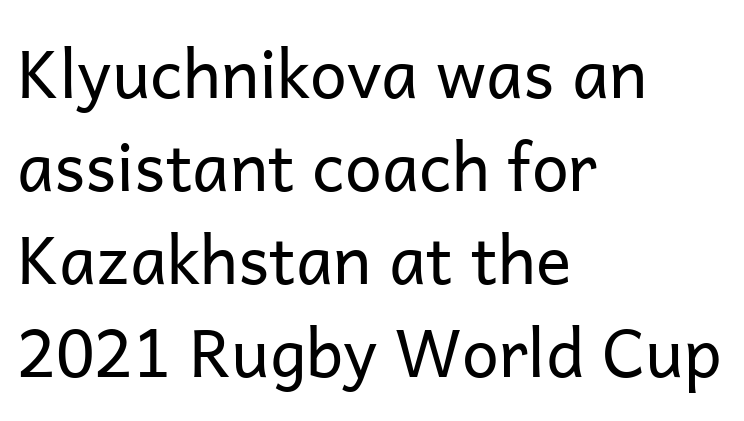
These lines stack with their left ends in a neat column. Do the characters align in a grid? No, the font is proportional. Examine the stroke ends and you'll find no serifs. The font's upright variant was chosen for this text. Regarding leading, the lines here are spaced in the standard way. The string is rendered with underlining switched off.
